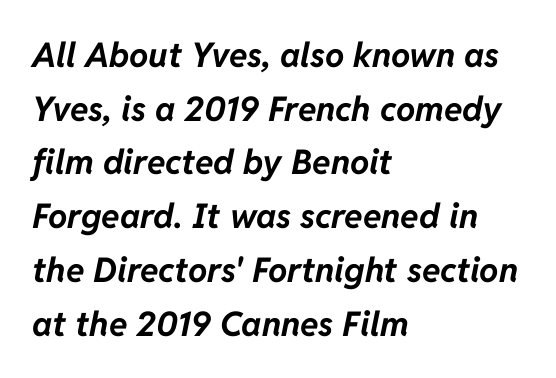
{"italic": "yes", "lean": "right", "slant_degrees": 11, "bold": "yes", "weight": "bold", "width": "normal", "stroke_contrast": "low", "x_height": "medium", "monospaced": "no", "underline": "no", "align": "left", "line_spacing": "normal", "line_spacing_ratio": 1.58, "letter_spacing": "normal", "letter_spacing_em": 0.0, "glyph_px": 34}
